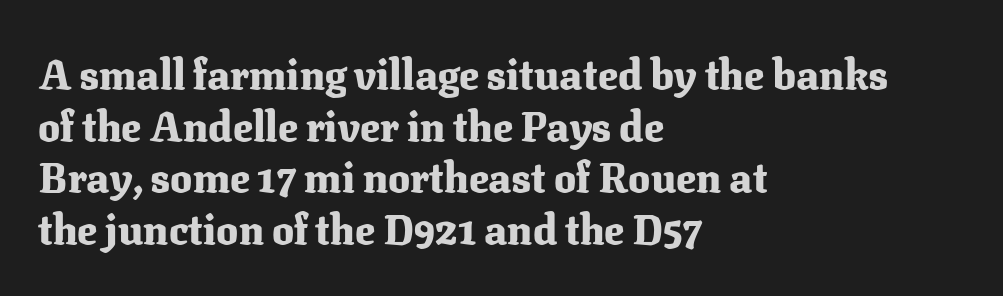
{"serif": "yes", "italic": "no", "bold": "yes", "weight": "heavy", "width": "normal", "stroke_contrast": "medium", "x_height": "medium", "monospaced": "no", "underline": "no", "align": "left", "line_spacing": "normal", "line_spacing_ratio": 1.26, "letter_spacing": "normal", "letter_spacing_em": 0.0, "glyph_px": 41}
